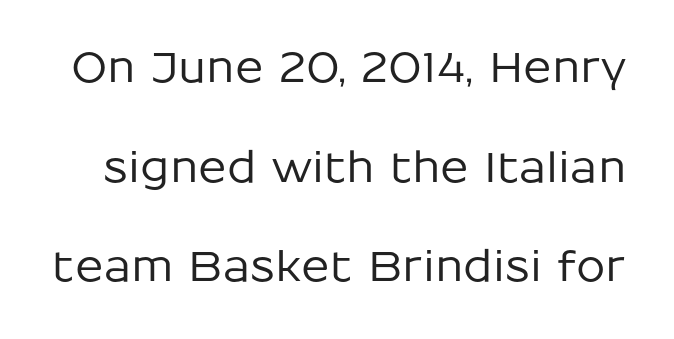
{"serif": "no", "italic": "no", "width": "normal", "stroke_contrast": "low", "x_height": "medium", "monospaced": "no", "underline": "no", "line_spacing": "loose", "line_spacing_ratio": 2.37, "letter_spacing": "normal", "letter_spacing_em": 0.0, "glyph_px": 42}
